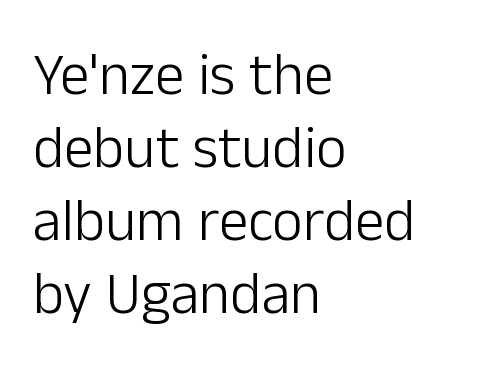
Q: Is the text bold? A: No.
Q: Is the text italic (slanted)? A: No, it is upright.
Q: Is the typeface a serif or a sans-serif typeface? A: Sans-serif.
Q: Is the text underlined? A: No.
Q: How is the paragraph aligned? A: Left-aligned.
Q: Is the spacing between letters normal or unusually wide? A: Normal.
Q: Width (condensed, normal, or wide)? A: Normal.
Q: Stroke contrast? A: Low.
Q: x-height? A: Medium.
Q: Monospaced? A: No.
